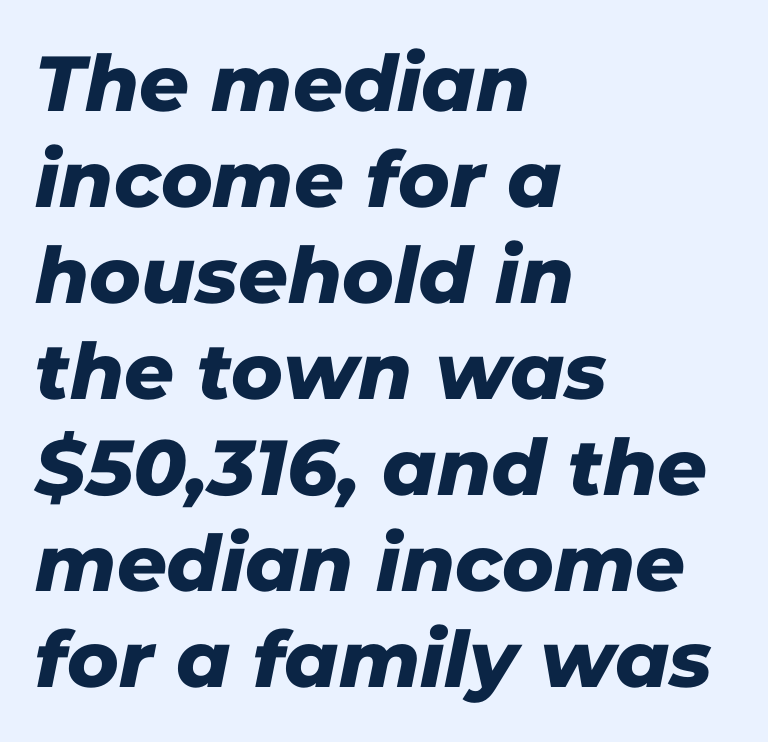
{"serif": "no", "width": "normal", "stroke_contrast": "low", "x_height": "medium", "monospaced": "no", "underline": "no", "align": "left", "line_spacing_ratio": 1.23, "letter_spacing": "normal", "letter_spacing_em": 0.0, "glyph_px": 78}
